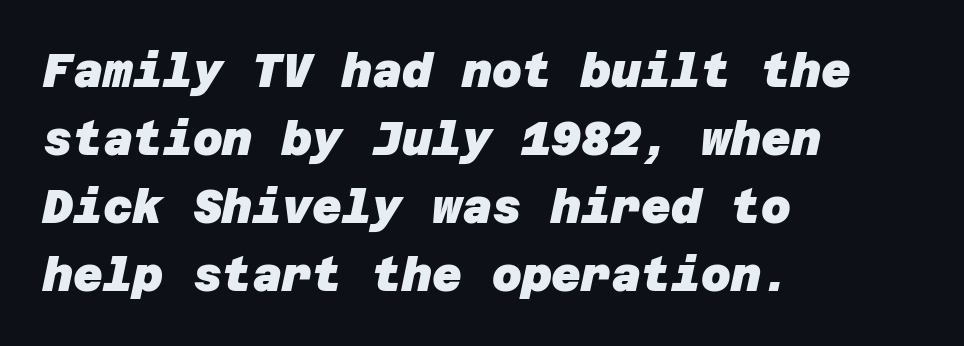
Q: Is the text bold? A: Yes.
Q: Is the typeface a serif or a sans-serif typeface? A: Sans-serif.
Q: Is the text underlined? A: No.
Q: How is the paragraph aligned? A: Left-aligned.
Q: Is the spacing between letters normal or unusually wide? A: Normal.
Q: Is the spacing between lines tight, normal or loose? A: Normal.
Q: Width (condensed, normal, or wide)? A: Normal.
Q: Stroke contrast? A: Low.
Q: x-height? A: Large.
